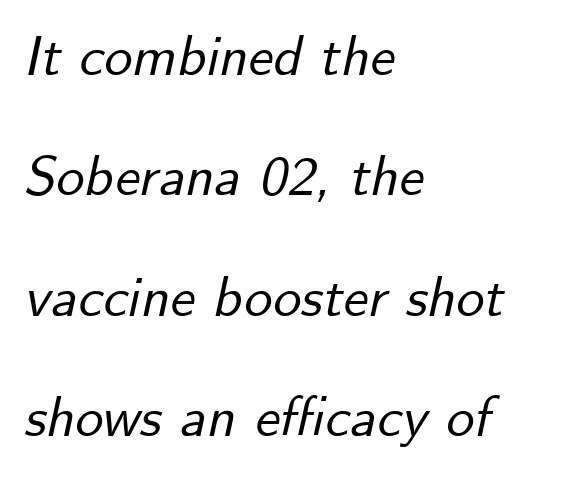
Descenders are the only things crossing below the line. In terms of posture, this sample is oblique. Line starts are locked; line ends wander. Spacing between characters is what you'd get straight out of the box. A typesetter would call this proportional, since set widths differ per character. Interline gaps are noticeably wide in this sample.
